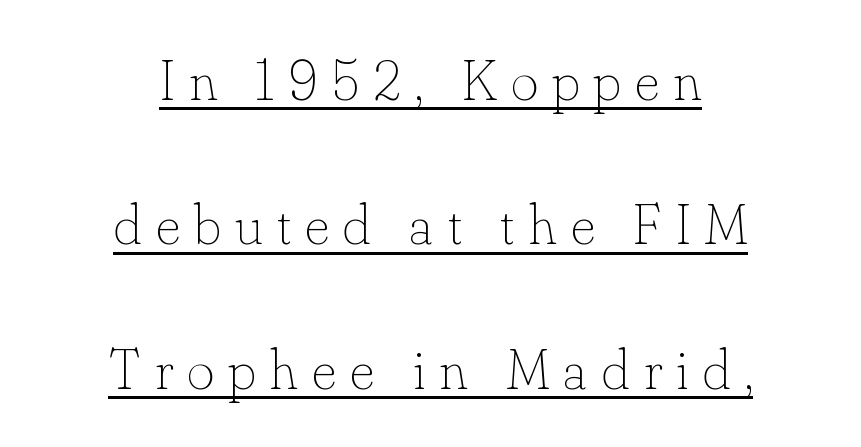
Q: Is the text bold? A: No.
Q: Is the text italic (slanted)? A: No, it is upright.
Q: Is the text underlined? A: Yes.
Q: How is the paragraph aligned? A: Centered.
Q: Is the spacing between letters normal or unusually wide? A: Unusually wide.
Q: Is the spacing between lines tight, normal or loose? A: Loose.
Q: Width (condensed, normal, or wide)? A: Normal.
Q: Stroke contrast? A: Low.
Q: x-height? A: Small.
Q: Monospaced? A: No.
